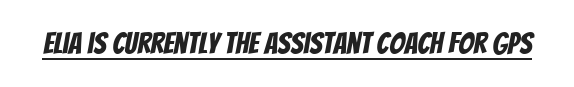
{"serif": "no", "width": "condensed", "stroke_contrast": "low", "x_height": "large", "monospaced": "no", "underline": "yes", "letter_spacing": "normal", "letter_spacing_em": 0.0, "glyph_px": 30}
